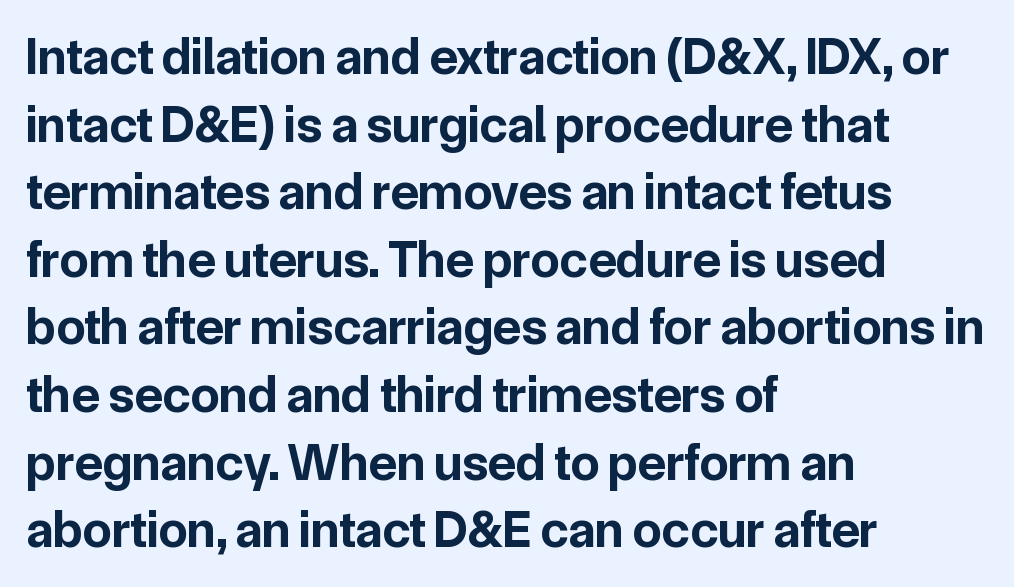
Q: Is the text bold? A: Yes.
Q: Is the text italic (slanted)? A: No, it is upright.
Q: Is the typeface a serif or a sans-serif typeface? A: Sans-serif.
Q: Is the text underlined? A: No.
Q: How is the paragraph aligned? A: Left-aligned.
Q: Is the spacing between letters normal or unusually wide? A: Normal.
Q: Is the spacing between lines tight, normal or loose? A: Normal.
Q: Width (condensed, normal, or wide)? A: Normal.
Q: Stroke contrast? A: Low.
Q: x-height? A: Medium.
Q: Monospaced? A: No.
